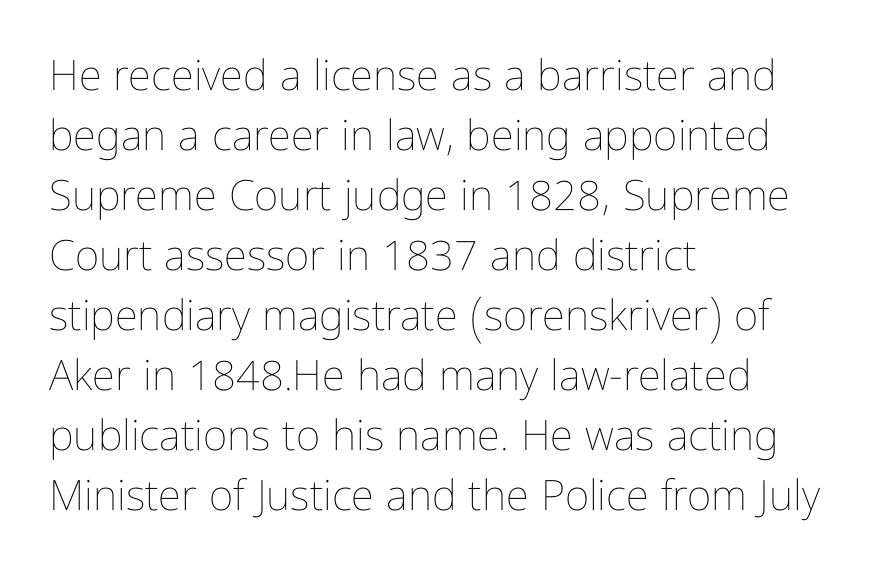
Letters have the restrained weight of plain body copy at most. Look at the tracking — it's just the regular setting, nothing added. Proportional: the letters do not fall into vertical columns. Reading down the block, your eye returns to a fixed left position each line. A roman cut, with each character standing at attention.
